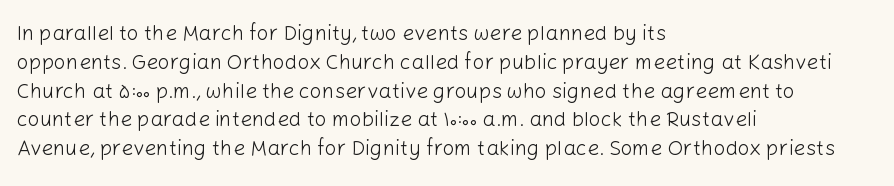
{"italic": "no", "bold": "no", "underline": "no", "align": "left", "line_spacing": "normal", "line_spacing_ratio": 1.37, "letter_spacing": "normal", "letter_spacing_em": 0.0, "glyph_px": 21}
